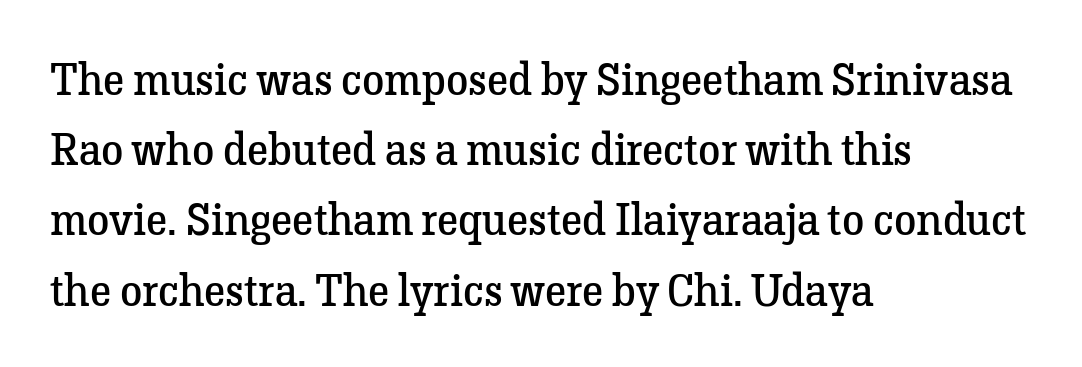
The image shows 45 px regular-weight serif type, upright; set left-aligned, normal line spacing (1.56x), normal letter spacing, not underlined; low stroke contrast and a medium x-height.
